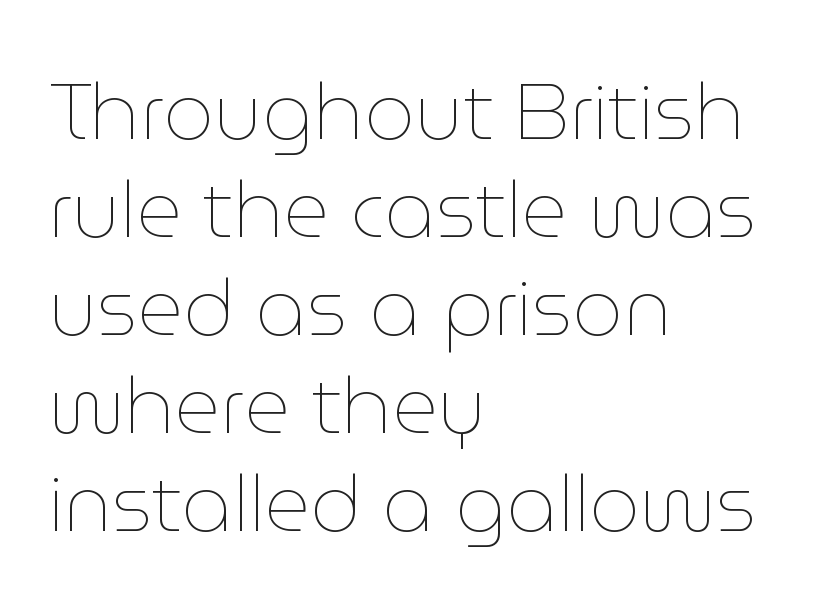
{"italic": "no", "bold": "no", "weight": "thin", "width": "normal", "stroke_contrast": "low", "x_height": "medium", "monospaced": "no", "underline": "no", "align": "left", "line_spacing_ratio": 1.24, "letter_spacing": "normal", "letter_spacing_em": 0.0, "glyph_px": 79}
